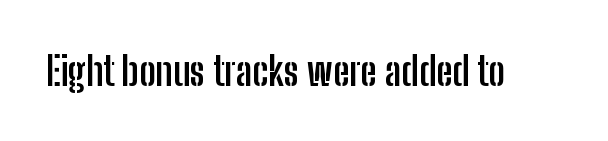
The image shows 40 px semibold, condensed sans-serif type, upright; set normal letter spacing, not underlined; low stroke contrast and a medium x-height.
